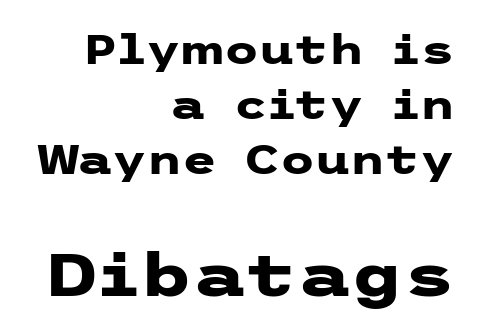
{"serif": "no", "italic": "no", "bold": "yes", "weight": "heavy", "width": "wide", "stroke_contrast": "low", "x_height": "medium", "underline": "no", "align": "right", "line_spacing": "normal", "line_spacing_ratio": 1.38, "letter_spacing": "normal", "letter_spacing_em": 0.0, "larger_block": "second", "size_ratio": 1.5, "glyph_px": 60}
